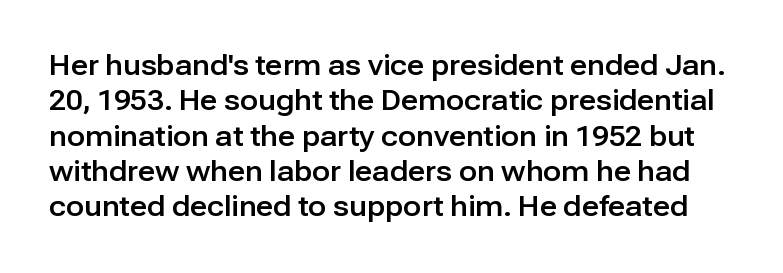
The image shows 27 px text type, upright; set normal line spacing (1.31x), normal letter spacing, not underlined.
